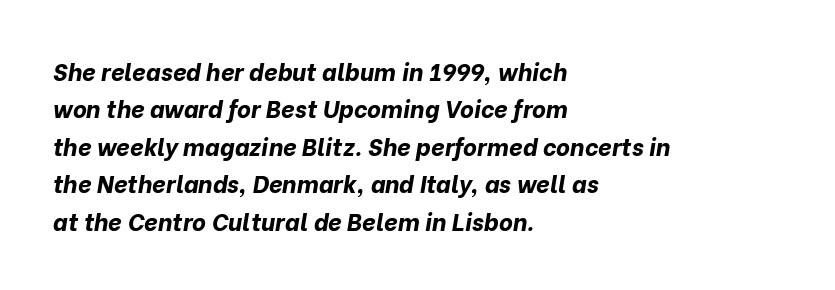
{"italic": "yes", "lean": "right", "slant_degrees": 10, "bold": "yes", "underline": "no", "align": "left", "line_spacing": "normal", "line_spacing_ratio": 1.56, "letter_spacing": "normal", "letter_spacing_em": 0.0, "glyph_px": 24}
